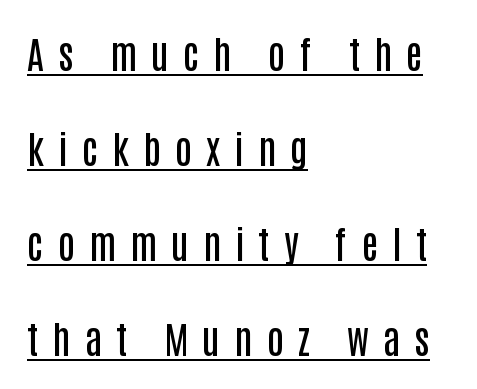
Q: Is the text bold? A: Semi-bold.
Q: Is the text italic (slanted)? A: No, it is upright.
Q: Is the typeface a serif or a sans-serif typeface? A: Sans-serif.
Q: Is the text underlined? A: Yes.
Q: How is the paragraph aligned? A: Left-aligned.
Q: Is the spacing between letters normal or unusually wide? A: Unusually wide.
Q: Is the spacing between lines tight, normal or loose? A: Loose.
Q: Width (condensed, normal, or wide)? A: Condensed.
Q: Stroke contrast? A: Low.
Q: x-height? A: Large.
Q: Monospaced? A: No.
